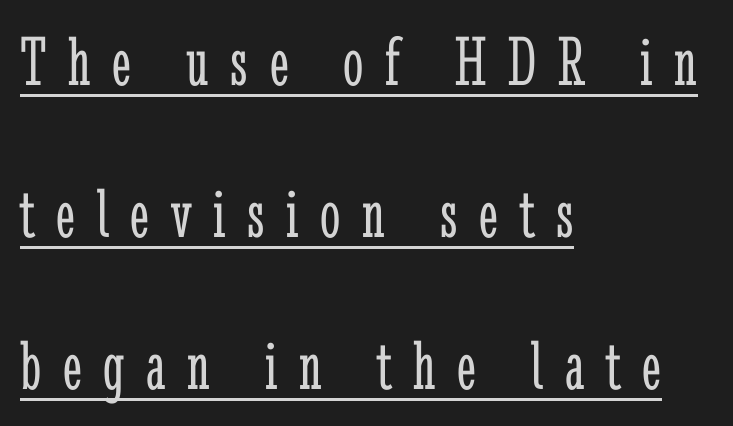
Q: Is the text bold? A: No.
Q: Is the text italic (slanted)? A: No, it is upright.
Q: Is the typeface a serif or a sans-serif typeface? A: Serif.
Q: Is the text underlined? A: Yes.
Q: How is the paragraph aligned? A: Left-aligned.
Q: Is the spacing between letters normal or unusually wide? A: Unusually wide.
Q: Is the spacing between lines tight, normal or loose? A: Loose.
Q: Width (condensed, normal, or wide)? A: Condensed.
Q: Stroke contrast? A: Low.
Q: x-height? A: Medium.
Q: Monospaced? A: No.
